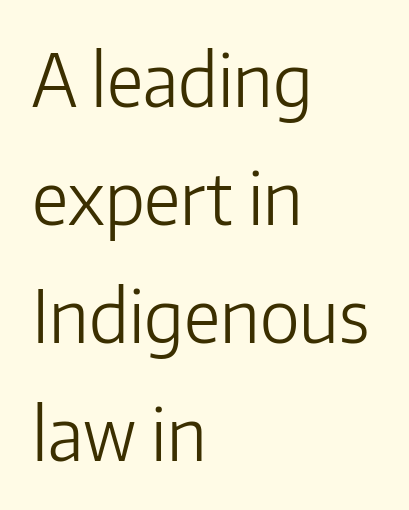
The image shows 72 px light sans-serif type, upright; set left-aligned, normal line spacing (1.64x), normal letter spacing, not underlined; low stroke contrast and a medium x-height.
